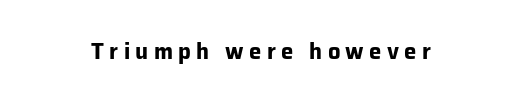
The face used here is rendered with a markedly widened letterfit. If you drew a line through each stem, it would be perfectly vertical. Short and long lines alike share a common midpoint. Type without underlining.
